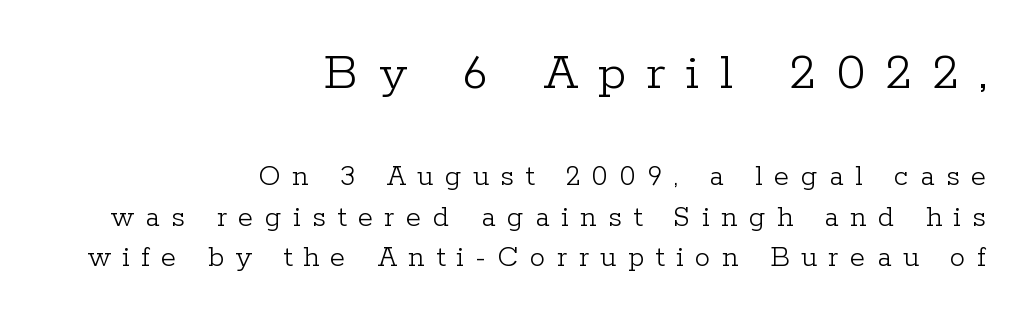
{"serif": "yes", "italic": "no", "bold": "no", "weight": "light", "width": "normal", "stroke_contrast": "low", "x_height": "medium", "monospaced": "no", "underline": "no", "align": "right", "line_spacing": "normal", "line_spacing_ratio": 1.31, "letter_spacing": "wide", "letter_spacing_em": 0.37, "larger_block": "first", "size_ratio": 1.77, "glyph_px": 55}
